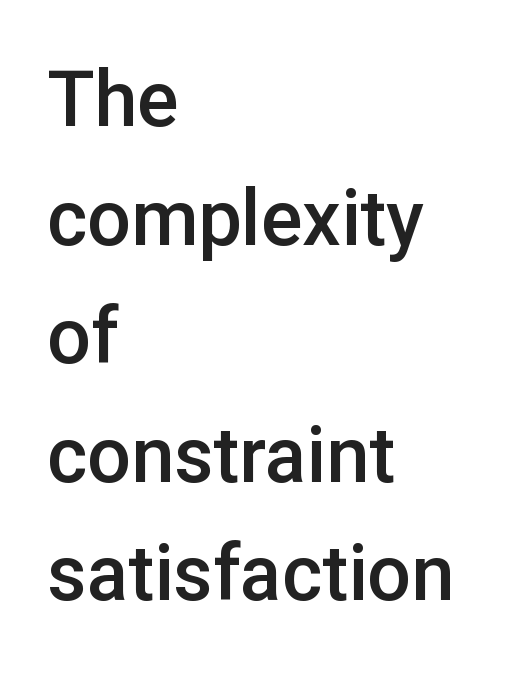
These lines keep a tight, regular rhythm from letter to letter. The space between consecutive lines is moderate. The typography opts for an upright posture over an oblique one. This sample uses a sans-serif face.
